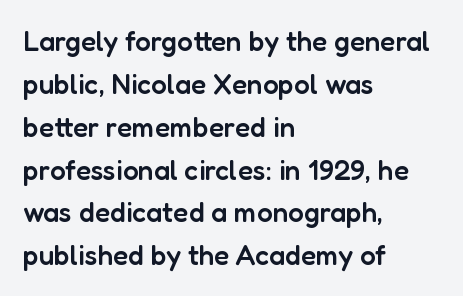
Q: Is the text bold? A: Semi-bold.
Q: Is the text italic (slanted)? A: No, it is upright.
Q: Is the typeface a serif or a sans-serif typeface? A: Sans-serif.
Q: Is the text underlined? A: No.
Q: How is the paragraph aligned? A: Left-aligned.
Q: Is the spacing between letters normal or unusually wide? A: Normal.
Q: Is the spacing between lines tight, normal or loose? A: Normal.
Q: Width (condensed, normal, or wide)? A: Normal.
Q: Stroke contrast? A: Low.
Q: x-height? A: Medium.
Q: Monospaced? A: No.
